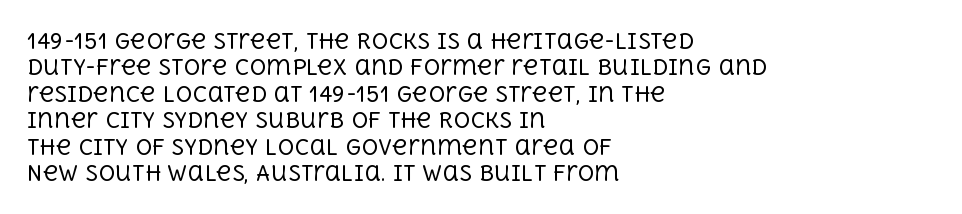
The rendering uses a moderate line-height, typical for paragraphs. Only glyphs here, with clear space below each row. The passage is arranged the way most books set body copy — flush left. Spacing between characters is what you'd get straight out of the box.
